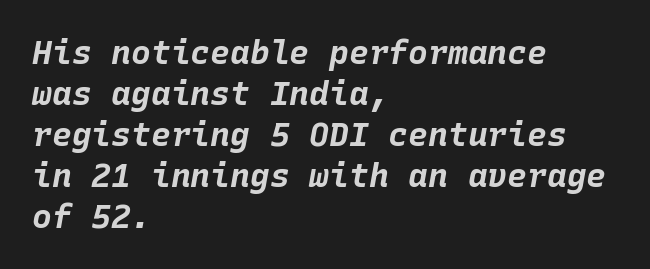
{"italic": "yes", "lean": "right", "slant_degrees": 10, "bold": "yes", "weight": "bold", "width": "normal", "stroke_contrast": "low", "x_height": "large", "monospaced": "yes", "underline": "no", "align": "left", "line_spacing_ratio": 1.24, "letter_spacing": "normal", "letter_spacing_em": 0.0, "glyph_px": 33}
